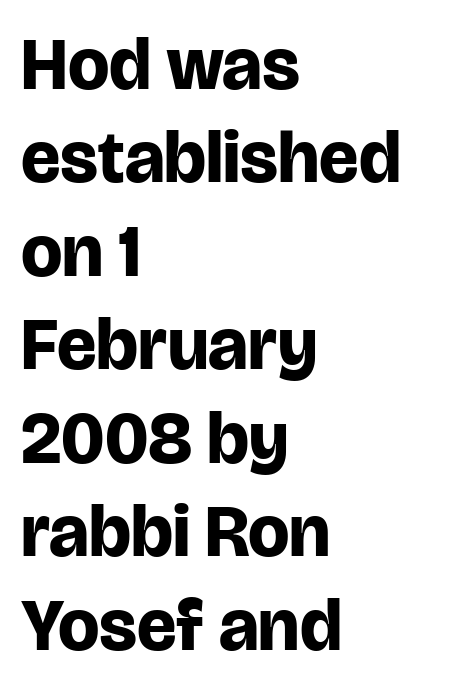
The image shows 73 px bold sans-serif type, upright; set left-aligned, normal line spacing (1.28x), normal letter spacing, not underlined; low stroke contrast and a large x-height.
